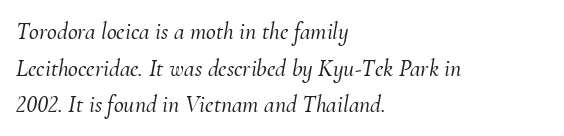
Q: Is the text italic (slanted)? A: Yes, it leans right by about 10 degrees.
Q: Is the text underlined? A: No.
Q: How is the paragraph aligned? A: Left-aligned.
Q: Is the spacing between letters normal or unusually wide? A: Normal.
Q: Is the spacing between lines tight, normal or loose? A: Normal.
